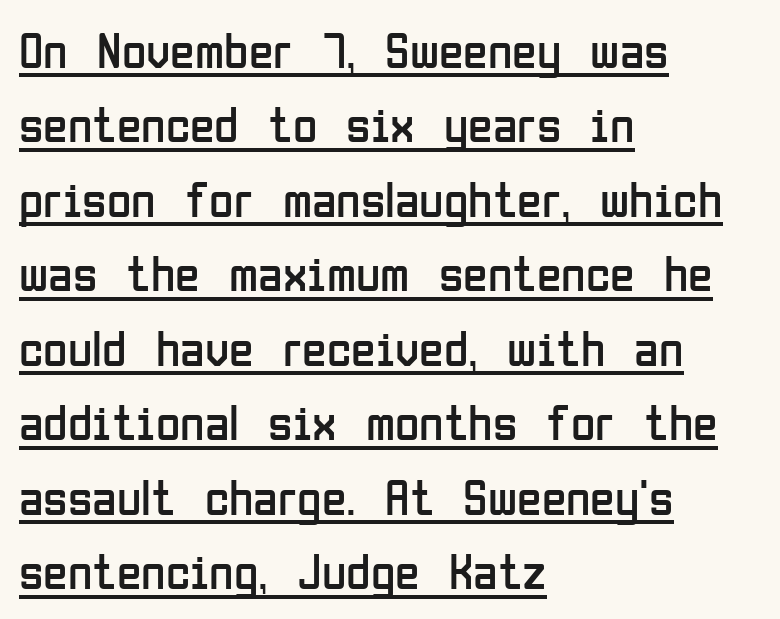
The image shows 50 px regular-weight, condensed sans-serif type, upright; set left-aligned, normal line spacing (1.49x), normal letter spacing, underlined; low stroke contrast and a medium x-height.
